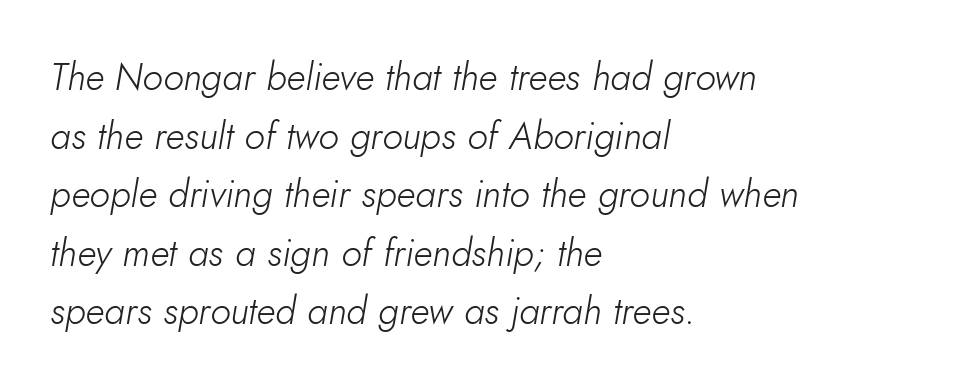
The image shows 38 px light type, italic (leaning right); set left-aligned, normal line spacing (1.54x), normal letter spacing, not underlined; low stroke contrast and a small x-height.
